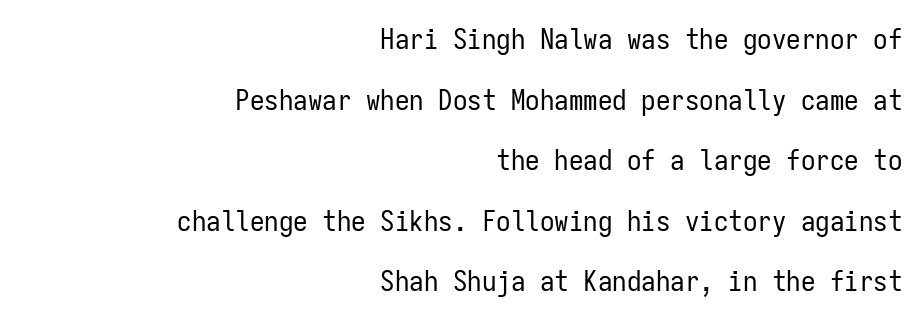
Q: Is the text bold? A: No.
Q: Is the text italic (slanted)? A: No, it is upright.
Q: Is the typeface a serif or a sans-serif typeface? A: Sans-serif.
Q: Is the text underlined? A: No.
Q: How is the paragraph aligned? A: Right-aligned.
Q: Is the spacing between letters normal or unusually wide? A: Normal.
Q: Is the spacing between lines tight, normal or loose? A: Loose.
Q: Width (condensed, normal, or wide)? A: Condensed.
Q: Stroke contrast? A: Low.
Q: x-height? A: Medium.
Q: Monospaced? A: Yes.
